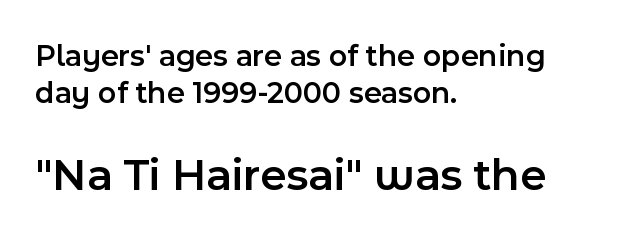
{"serif": "no", "italic": "no", "bold": "semi", "weight": "semibold", "width": "normal", "x_height": "medium", "monospaced": "no", "underline": "no", "align": "left", "line_spacing_ratio": 1.18, "letter_spacing": "normal", "letter_spacing_em": 0.0, "larger_block": "second", "size_ratio": 1.48, "glyph_px": 46}
